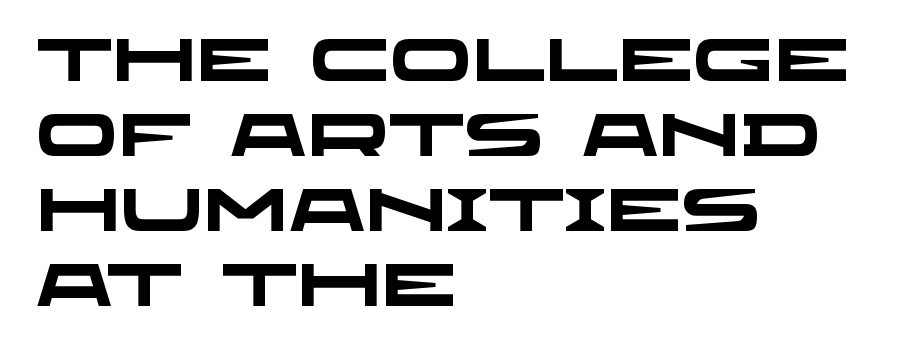
Q: Is the text bold? A: Yes.
Q: Is the typeface a serif or a sans-serif typeface? A: Sans-serif.
Q: Is the text underlined? A: No.
Q: How is the paragraph aligned? A: Left-aligned.
Q: Is the spacing between letters normal or unusually wide? A: Normal.
Q: Is the spacing between lines tight, normal or loose? A: Normal.
Q: Width (condensed, normal, or wide)? A: Wide.
Q: Stroke contrast? A: Low.
Q: x-height? A: Large.
Q: Monospaced? A: No.
